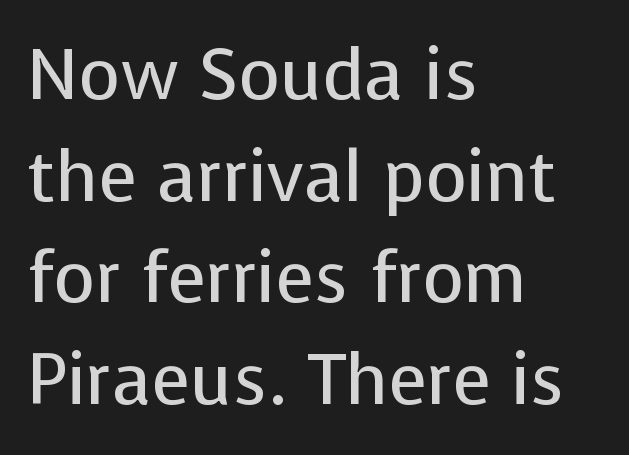
{"serif": "no", "italic": "no", "bold": "no", "weight": "regular", "width": "normal", "stroke_contrast": "low", "x_height": "medium", "monospaced": "no", "underline": "no", "align": "left", "line_spacing": "normal", "line_spacing_ratio": 1.43, "letter_spacing": "normal", "letter_spacing_em": 0.0, "glyph_px": 71}
